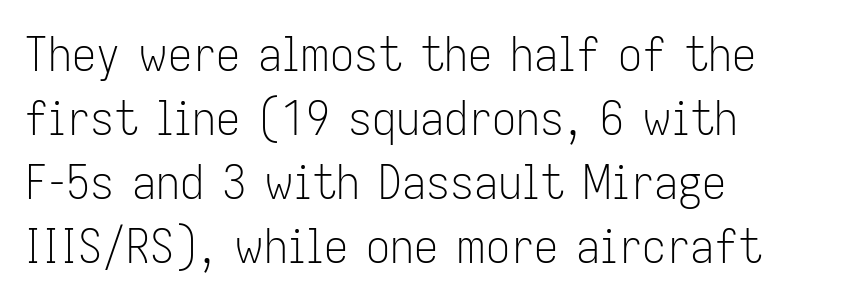
Q: Is the text bold? A: No.
Q: Is the text italic (slanted)? A: No, it is upright.
Q: Is the typeface a serif or a sans-serif typeface? A: Sans-serif.
Q: Is the text underlined? A: No.
Q: How is the paragraph aligned? A: Left-aligned.
Q: Is the spacing between letters normal or unusually wide? A: Normal.
Q: Is the spacing between lines tight, normal or loose? A: Normal.
Q: Width (condensed, normal, or wide)? A: Condensed.
Q: Stroke contrast? A: Low.
Q: x-height? A: Medium.
Q: Monospaced? A: No.
